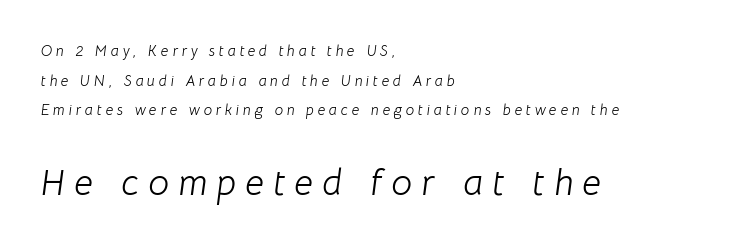
The image shows 37 px light type, italic (leaning right); set left-aligned, loose line spacing (1.97x), unusually wide letter spacing (+0.25 em), not underlined; the second (bottom) block is 2.47x larger; low stroke contrast and a medium x-height.
